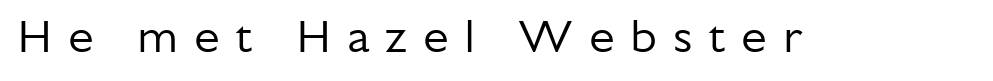
Think of a printed novel: that variable character pitch is what you see here. What stands out about the letter spacing? Its width — letters are far apart. Check the space under the baseline: it is left empty. Regarding serifs, this sample does without them.
